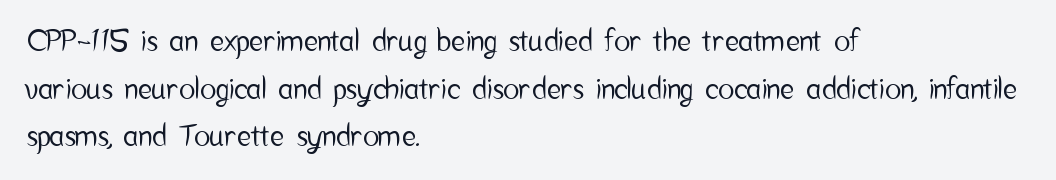
Q: Is the text italic (slanted)? A: No, it is upright.
Q: Is the typeface a serif or a sans-serif typeface? A: Sans-serif.
Q: Is the text underlined? A: No.
Q: How is the paragraph aligned? A: Left-aligned.
Q: Is the spacing between letters normal or unusually wide? A: Normal.
Q: Is the spacing between lines tight, normal or loose? A: Normal.
Q: Width (condensed, normal, or wide)? A: Condensed.
Q: Stroke contrast? A: Low.
Q: x-height? A: Medium.
Q: Monospaced? A: No.
